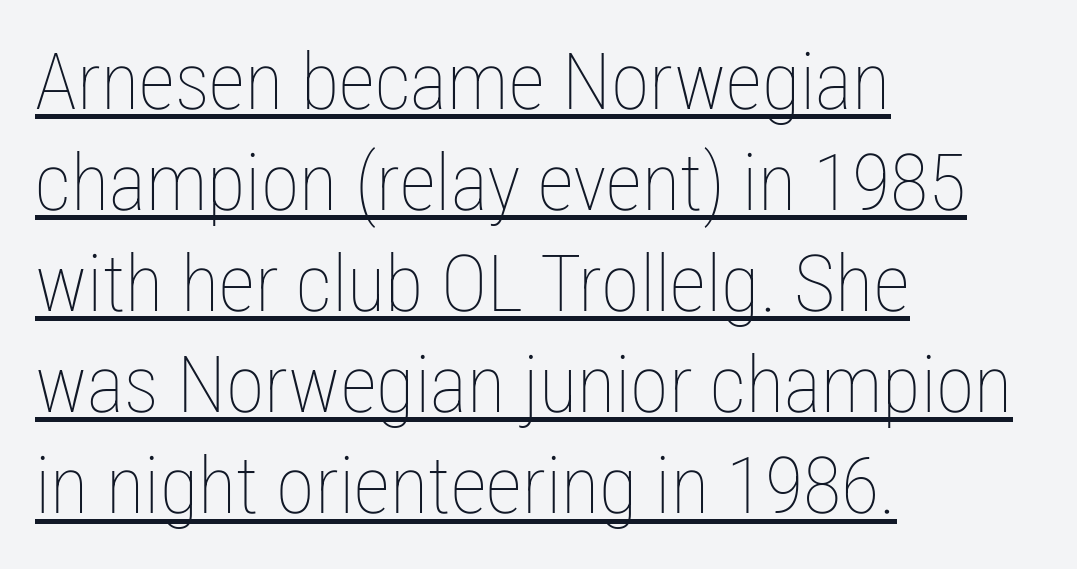
Q: Is the text bold? A: No.
Q: Is the text italic (slanted)? A: No, it is upright.
Q: Is the text underlined? A: Yes.
Q: How is the paragraph aligned? A: Left-aligned.
Q: Is the spacing between letters normal or unusually wide? A: Normal.
Q: Is the spacing between lines tight, normal or loose? A: Normal.
Q: Width (condensed, normal, or wide)? A: Condensed.
Q: Stroke contrast? A: Low.
Q: x-height? A: Medium.
Q: Monospaced? A: No.
